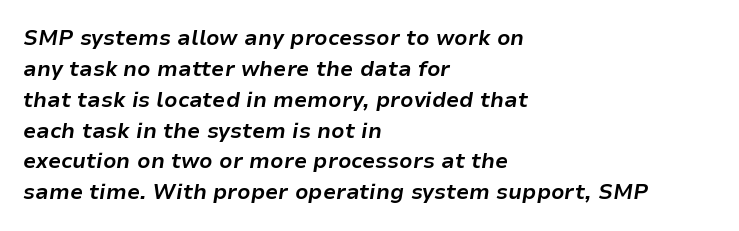
Q: Is the text bold? A: Yes.
Q: Is the text italic (slanted)? A: Yes, it leans right by about 9 degrees.
Q: Is the text underlined? A: No.
Q: How is the paragraph aligned? A: Left-aligned.
Q: Is the spacing between letters normal or unusually wide? A: Normal.
Q: Is the spacing between lines tight, normal or loose? A: Normal.
